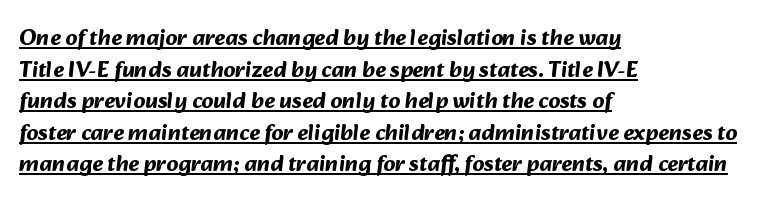
Q: Is the text bold? A: Yes.
Q: Is the text underlined? A: Yes.
Q: How is the paragraph aligned? A: Left-aligned.
Q: Is the spacing between letters normal or unusually wide? A: Normal.
Q: Is the spacing between lines tight, normal or loose? A: Normal.
